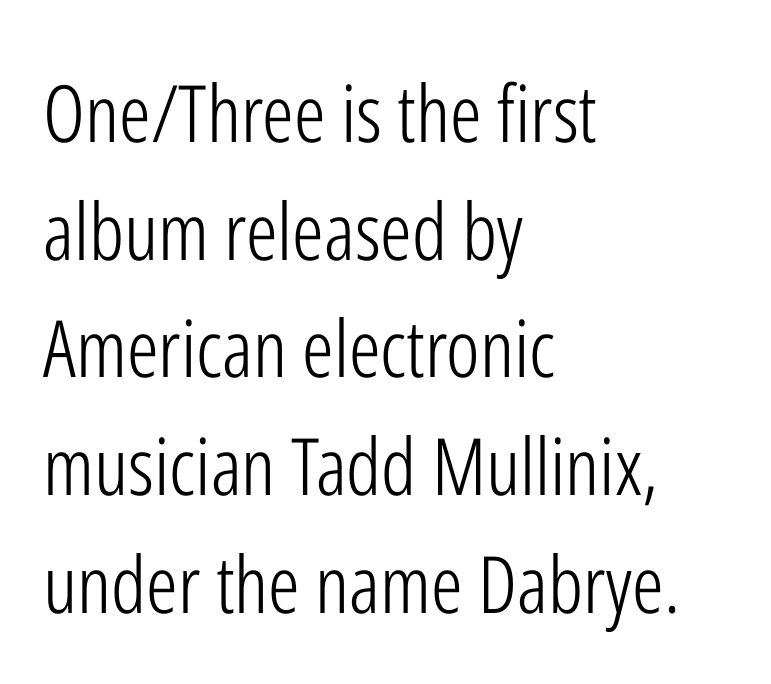
The image shows 79 px light, condensed sans-serif type, upright; set left-aligned, normal line spacing (1.49x), normal letter spacing, not underlined; low stroke contrast and a medium x-height.
